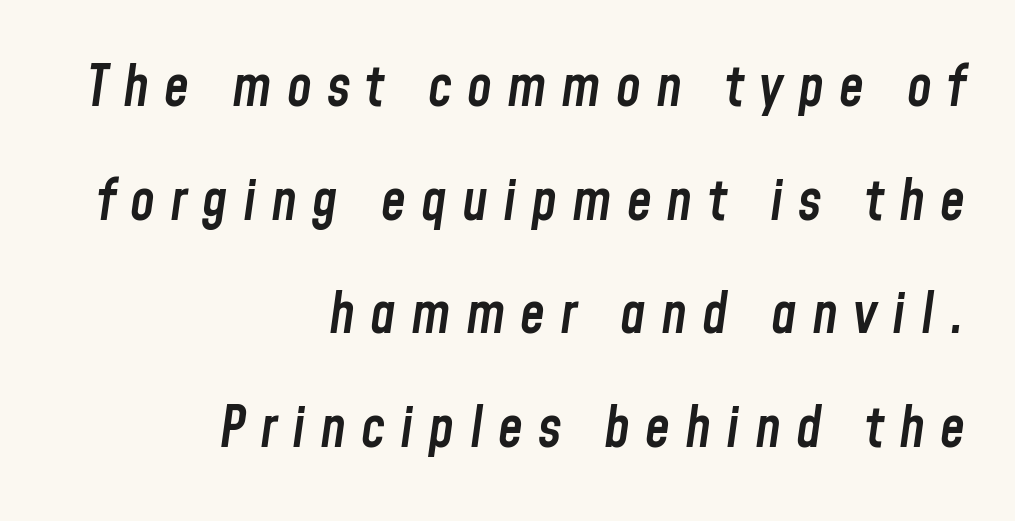
Q: Is the text bold? A: Semi-bold.
Q: Is the text italic (slanted)? A: Yes, it leans right by about 8 degrees.
Q: Is the text underlined? A: No.
Q: How is the paragraph aligned? A: Right-aligned.
Q: Is the spacing between letters normal or unusually wide? A: Unusually wide.
Q: Is the spacing between lines tight, normal or loose? A: Loose.
Q: Width (condensed, normal, or wide)? A: Condensed.
Q: Stroke contrast? A: Low.
Q: x-height? A: Medium.
Q: Monospaced? A: No.
